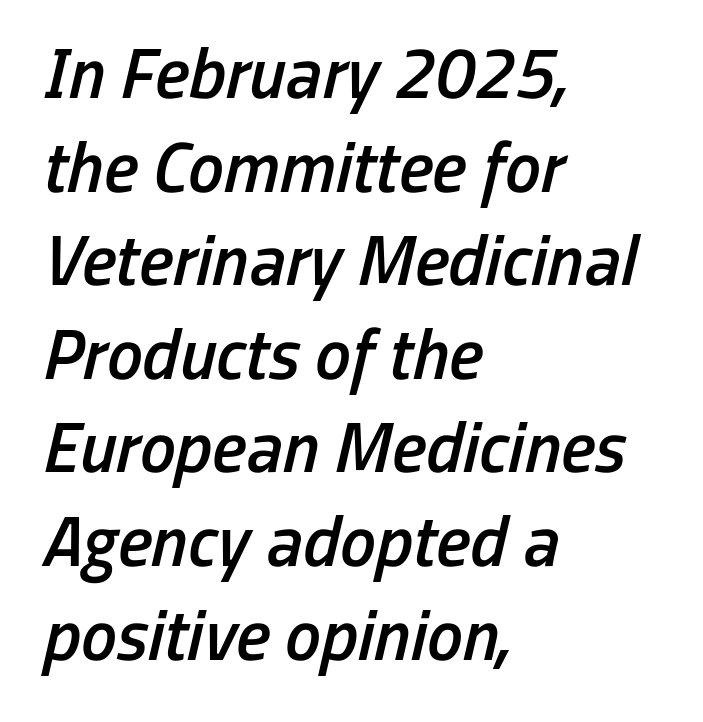
Q: Is the text bold? A: Semi-bold.
Q: Is the text italic (slanted)? A: Yes, it leans right by about 13 degrees.
Q: Is the text underlined? A: No.
Q: How is the paragraph aligned? A: Left-aligned.
Q: Is the spacing between letters normal or unusually wide? A: Normal.
Q: Is the spacing between lines tight, normal or loose? A: Normal.
Q: Width (condensed, normal, or wide)? A: Condensed.
Q: Stroke contrast? A: Low.
Q: x-height? A: Medium.
Q: Monospaced? A: No.
